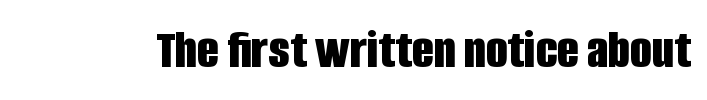
Grotesque or geometric, the face here clearly has no serifs. How heavy is the stroke? Heavy — this is a bold. A roman cut, with each character standing at attention. Looks like regular typesetting: each glyph gets only the width it needs.
